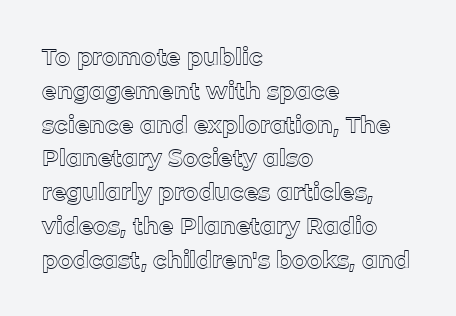
{"italic": "no", "underline": "no", "align": "left", "line_spacing": "normal", "line_spacing_ratio": 1.47, "letter_spacing": "normal", "letter_spacing_em": 0.0, "glyph_px": 23}
